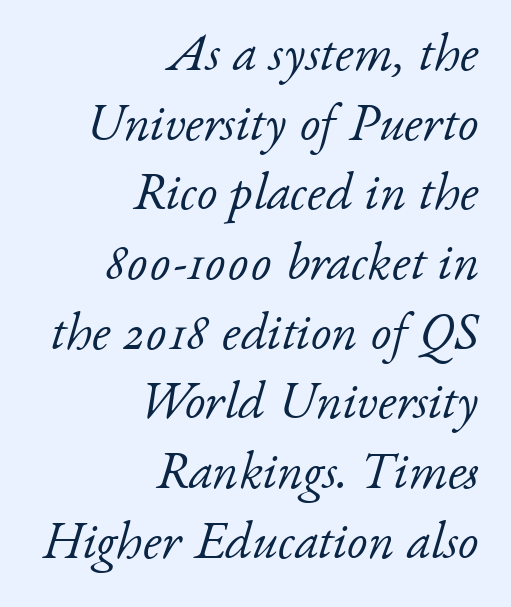
{"serif": "yes", "italic": "yes", "lean": "right", "slant_degrees": 17, "bold": "no", "weight": "light", "width": "normal", "stroke_contrast": "low", "x_height": "small", "monospaced": "no", "underline": "no", "align": "right", "line_spacing": "normal", "line_spacing_ratio": 1.34, "letter_spacing": "normal", "letter_spacing_em": 0.0, "glyph_px": 52}
